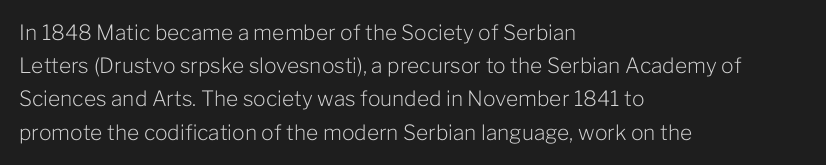
{"italic": "no", "bold": "no", "underline": "no", "align": "left", "line_spacing": "normal", "line_spacing_ratio": 1.58, "letter_spacing": "normal", "letter_spacing_em": 0.0, "glyph_px": 21}
